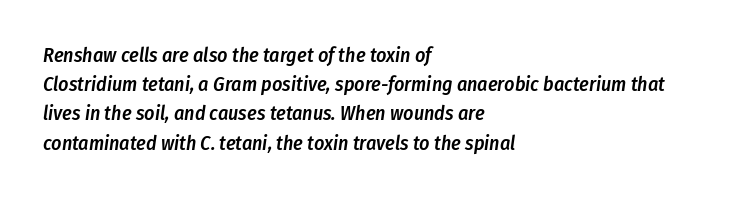
Q: Is the text bold? A: Semi-bold.
Q: Is the text italic (slanted)? A: Yes, it leans right by about 8 degrees.
Q: Is the text underlined? A: No.
Q: How is the paragraph aligned? A: Left-aligned.
Q: Is the spacing between letters normal or unusually wide? A: Normal.
Q: Is the spacing between lines tight, normal or loose? A: Normal.
